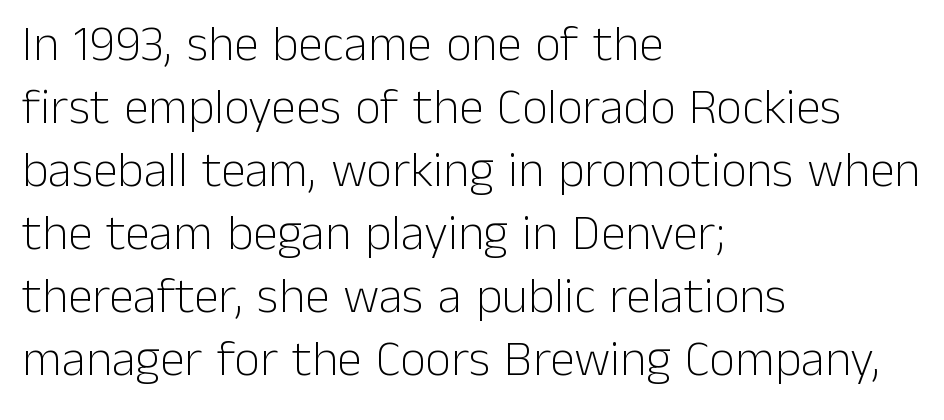
Q: Is the text bold? A: No.
Q: Is the text italic (slanted)? A: No, it is upright.
Q: Is the typeface a serif or a sans-serif typeface? A: Sans-serif.
Q: Is the text underlined? A: No.
Q: How is the paragraph aligned? A: Left-aligned.
Q: Is the spacing between letters normal or unusually wide? A: Normal.
Q: Is the spacing between lines tight, normal or loose? A: Normal.
Q: Width (condensed, normal, or wide)? A: Normal.
Q: Stroke contrast? A: Low.
Q: x-height? A: Medium.
Q: Monospaced? A: No.
